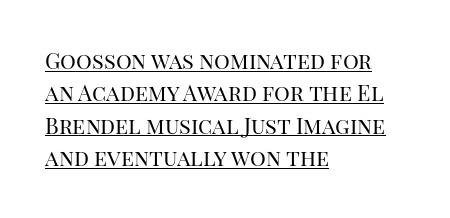
These lines were composed using upright roman letters. You can see a thin bar hugging the bottom of the glyphs. The typesetting does not lean heavy: it is not bold. Leftover space on each line is placed entirely after the last word.
